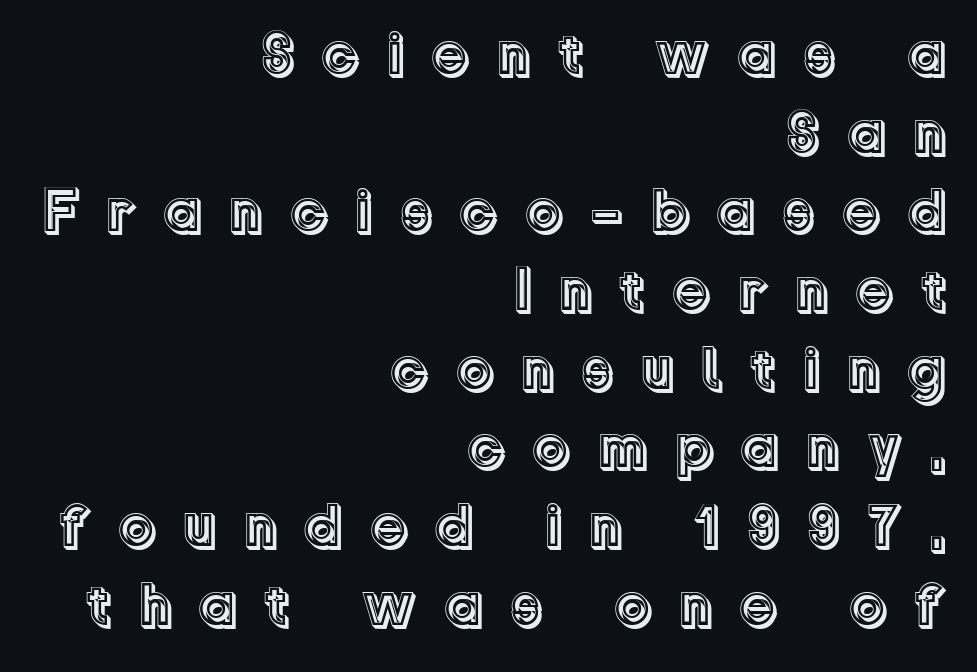
Q: Is the text italic (slanted)? A: No, it is upright.
Q: Is the text underlined? A: No.
Q: How is the paragraph aligned? A: Right-aligned.
Q: Is the spacing between letters normal or unusually wide? A: Unusually wide.
Q: Is the spacing between lines tight, normal or loose? A: Normal.
Q: Width (condensed, normal, or wide)? A: Normal.
Q: x-height? A: Medium.
Q: Monospaced? A: No.
